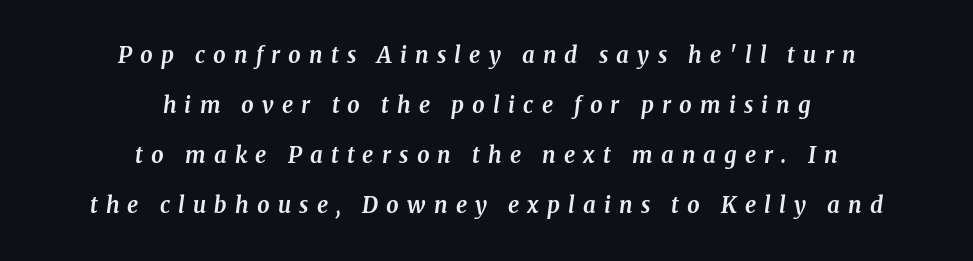
The image shows 22 px bold type, italic (leaning right); set centered, loose line spacing (2.28x), unusually wide letter spacing (+0.37 em), not underlined.
